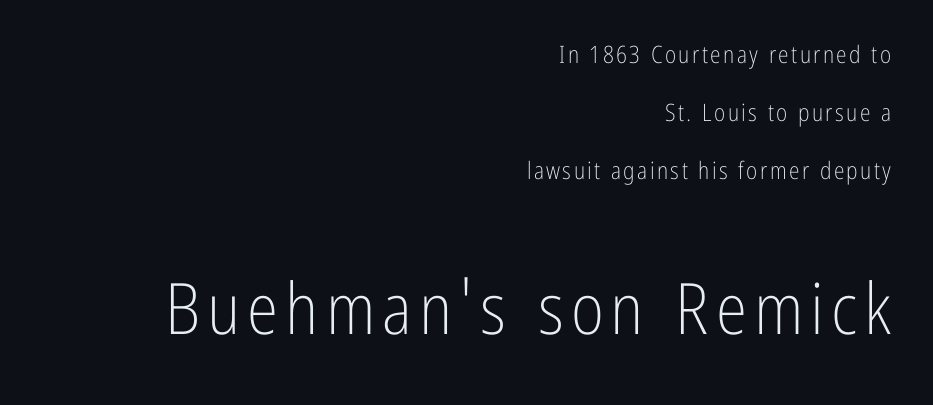
{"serif": "no", "italic": "no", "bold": "no", "weight": "light", "width": "condensed", "stroke_contrast": "low", "x_height": "medium", "monospaced": "no", "underline": "no", "align": "right", "line_spacing": "loose", "line_spacing_ratio": 2.41, "larger_block": "second", "size_ratio": 2.96, "glyph_px": 71}
